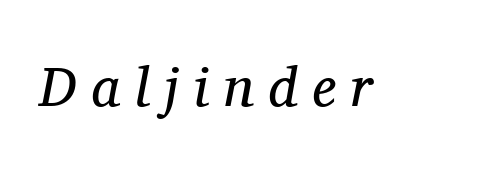
{"serif": "yes", "italic": "yes", "lean": "right", "slant_degrees": 11, "bold": "no", "weight": "regular", "width": "normal", "stroke_contrast": "medium", "x_height": "medium", "monospaced": "no", "underline": "no", "letter_spacing": "wide", "letter_spacing_em": 0.26, "glyph_px": 56}
